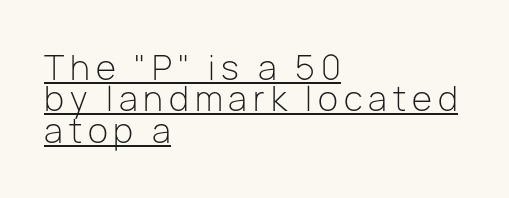
The image shows 33 px light sans-serif type, upright; set left-aligned, tight line spacing (0.95x), underlined; low stroke contrast and a medium x-height.
